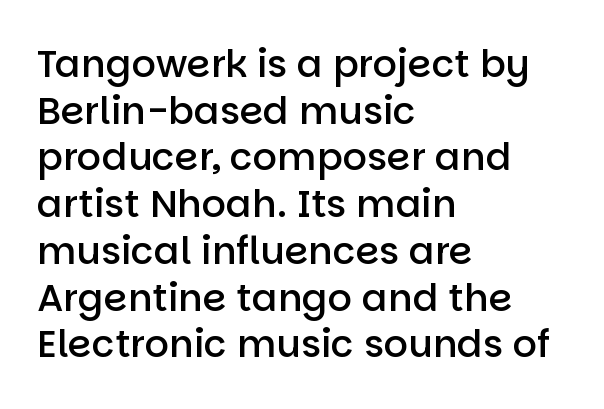
The image shows 38 px semibold sans-serif type, upright; set left-aligned, line spacing 1.23x, normal letter spacing, not underlined; low stroke contrast and a large x-height.
